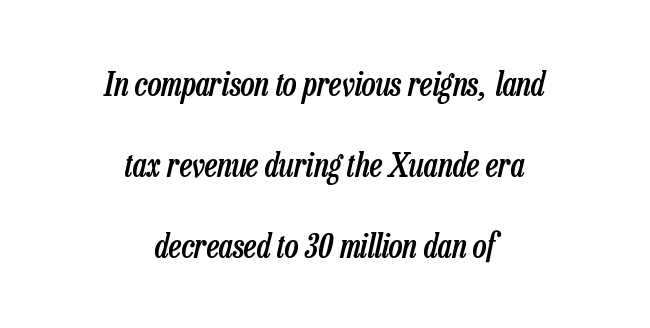
Summary of vertical rhythm: relaxed, with wide interline spacing. Typesetter's note: demi weight, one step under bold. A typesetter would call this zero additional tracking. Which margin do the lines hug? Neither — every line sits in the middle. A bare baseline throughout the passage. The rendering uses natural spacing where letterforms have individual widths.
